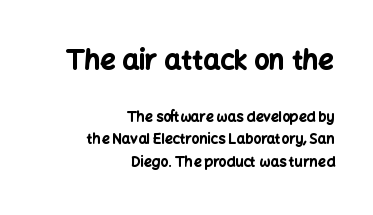
Typographic density is high because the face is bold. Posture: straight, roman, zero tilt. Is the block centered? No — it sits flush against the right margin. Leading: standard.
